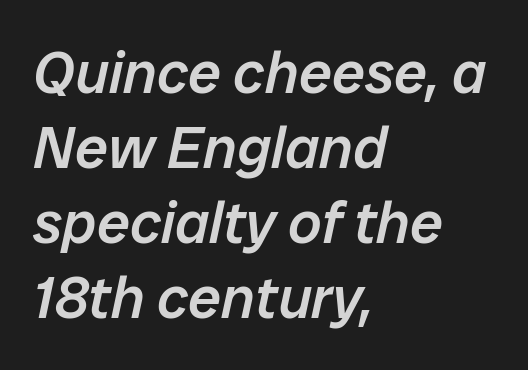
Italic: yes, the glyphs are oblique. The specimen omits any rule beneath the text block's lines. The rendering uses natural spacing where letterforms have individual widths. Leftover space on each line is placed entirely after the last word.
